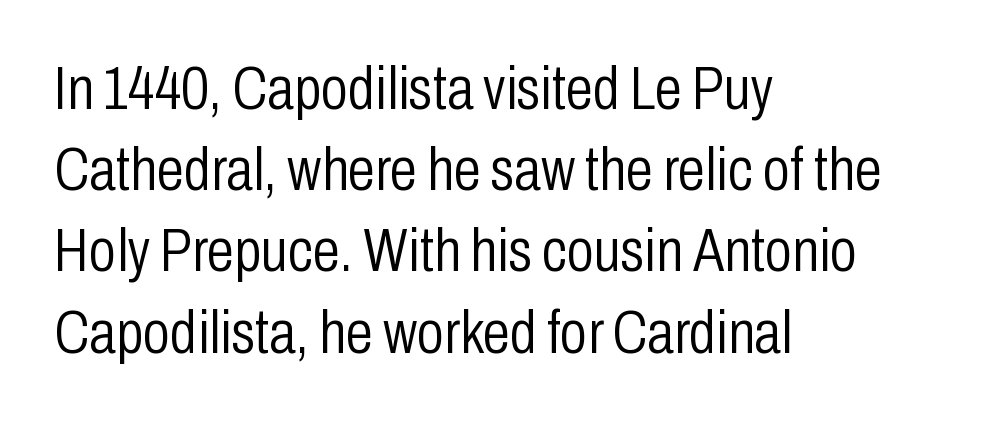
{"serif": "no", "italic": "no", "bold": "no", "weight": "light", "width": "condensed", "stroke_contrast": "low", "x_height": "medium", "monospaced": "no", "underline": "no", "align": "left", "line_spacing": "normal", "line_spacing_ratio": 1.31, "letter_spacing": "normal", "letter_spacing_em": 0.0, "glyph_px": 62}
